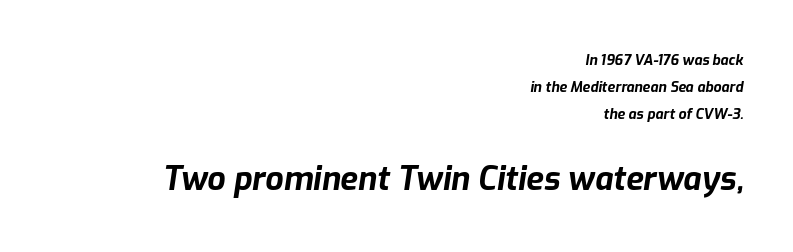
Thick stems and heavy bowls — unmistakably bold. Inter-character spacing is left at the font's built-in metrics. Looks like regular typesetting: each glyph gets only the width it needs. A typesetter would mark this as italic. All the whitespace from short lines collects on the left. A student would notice the bottom passage is typeset larger than what precedes it.
